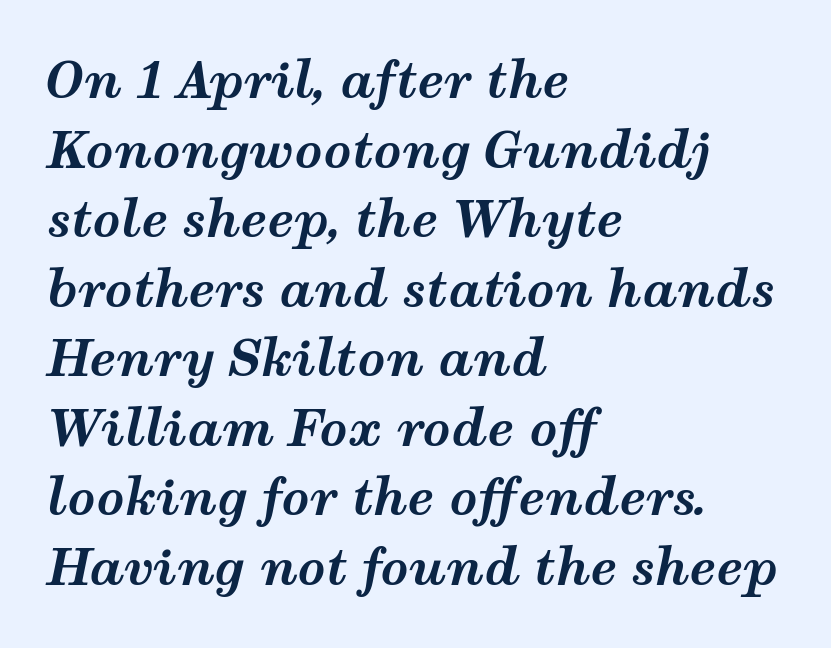
The image shows 49 px bold, wide type, italic (leaning right); set left-aligned, normal line spacing (1.42x), normal letter spacing, not underlined; medium stroke contrast and a medium x-height.
